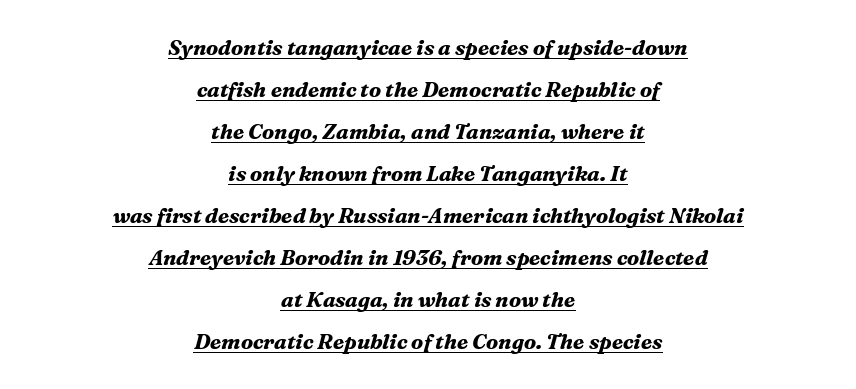
The image shows 21 px bold type, italic (leaning right); set centered, loose line spacing (2.0x), normal letter spacing, underlined.
